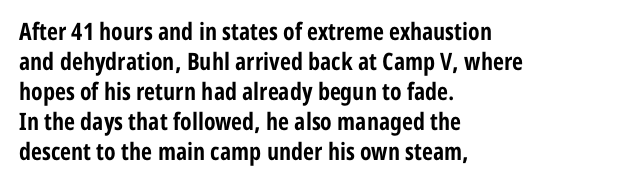
Q: Is the text bold? A: Yes.
Q: Is the text italic (slanted)? A: No, it is upright.
Q: Is the text underlined? A: No.
Q: How is the paragraph aligned? A: Left-aligned.
Q: Is the spacing between letters normal or unusually wide? A: Normal.
Q: Is the spacing between lines tight, normal or loose? A: Normal.
